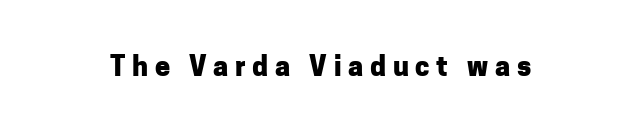
In terms of letterspacing, this is a distinctly airy, spread setting. Stroke thickness is high; the sample reads as a true bold. The space directly below the letters is spotless. Upright lettering throughout.
